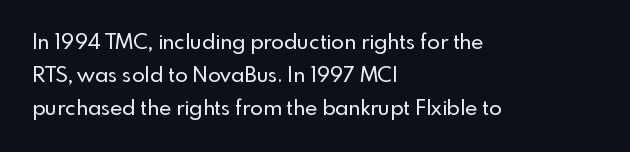
Whoever set this chose a conventional vertical rhythm. Quick note: not italic, upright. Only glyphs here, with clear space below each row. The horizontal fit of the characters is conventional and even. Notice how the passage keeps a crisp vertical edge on the left only.
